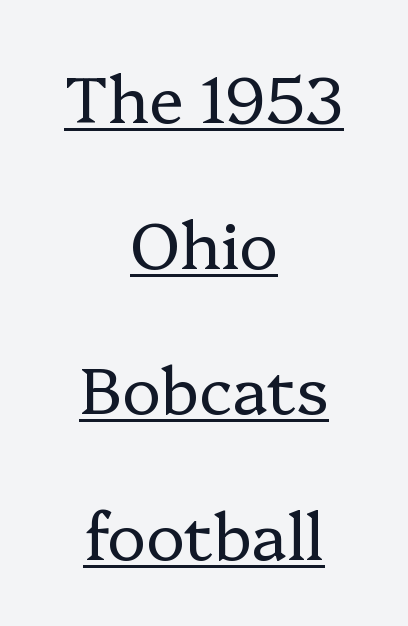
Nothing heavy about these letters — not bold at all. Caption: standard tracking, unaltered. A typesetter would call this proportional, since set widths differ per character. A continuous stroke trails under the words, as in a hyperlink.
